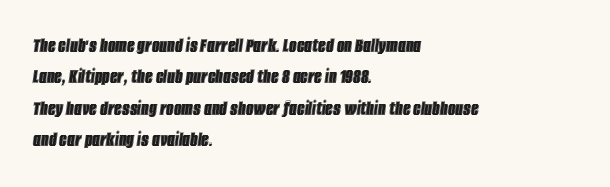
The image shows 21 px text type, italic (leaning right); set left-aligned, normal line spacing (1.5x), normal letter spacing, not underlined.
